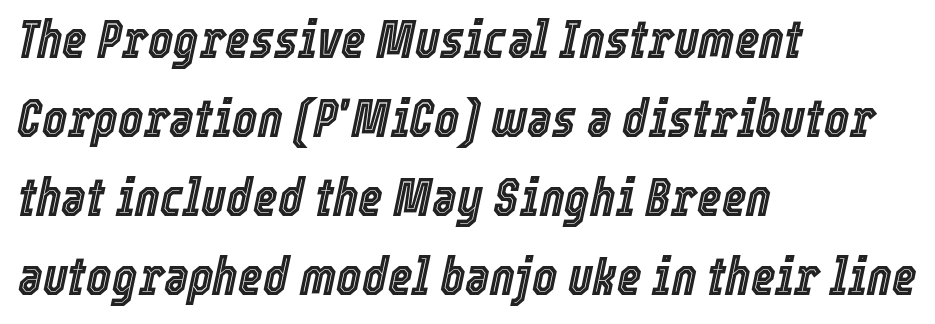
The image shows 53 px condensed type, italic (leaning right); set left-aligned, normal line spacing (1.49x), normal letter spacing, not underlined; a medium x-height.
